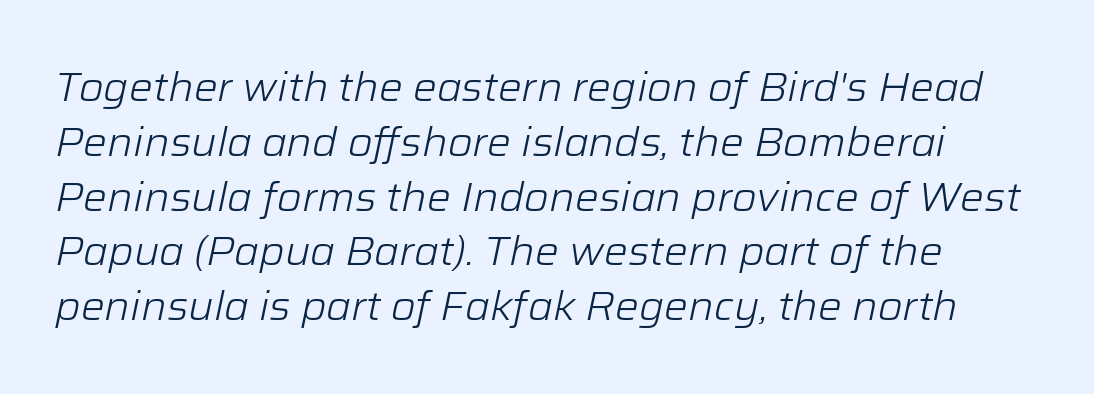
{"italic": "yes", "lean": "right", "slant_degrees": 12, "bold": "no", "weight": "light", "width": "normal", "stroke_contrast": "low", "x_height": "medium", "monospaced": "no", "underline": "no", "line_spacing": "normal", "line_spacing_ratio": 1.37, "letter_spacing": "normal", "letter_spacing_em": 0.0, "glyph_px": 40}
